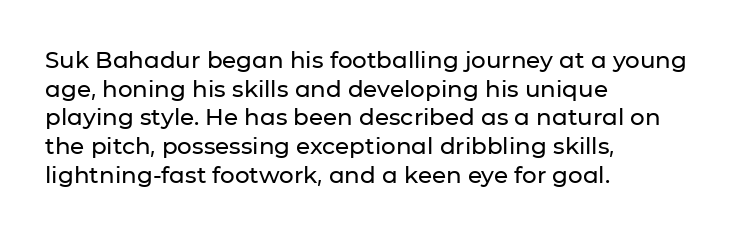
Quick note: not italic, upright. The letters sit at their default tracking, neither squeezed nor spread. The space between consecutive lines is moderate. This sample is left-justified, so line endings fall wherever the words run out. The string is rendered with underlining switched off.
